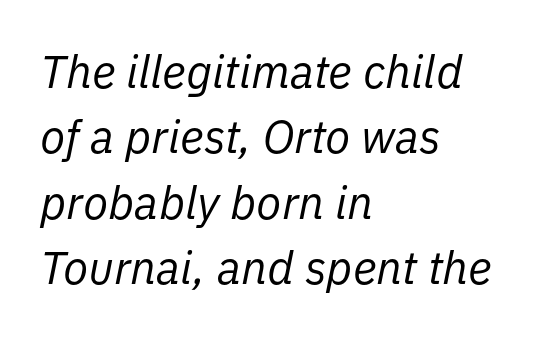
Q: Is the text bold? A: No.
Q: Is the text italic (slanted)? A: Yes, it leans right by about 11 degrees.
Q: Is the text underlined? A: No.
Q: How is the paragraph aligned? A: Left-aligned.
Q: Is the spacing between letters normal or unusually wide? A: Normal.
Q: Is the spacing between lines tight, normal or loose? A: Normal.
Q: Width (condensed, normal, or wide)? A: Normal.
Q: Stroke contrast? A: Low.
Q: x-height? A: Medium.
Q: Monospaced? A: No.
